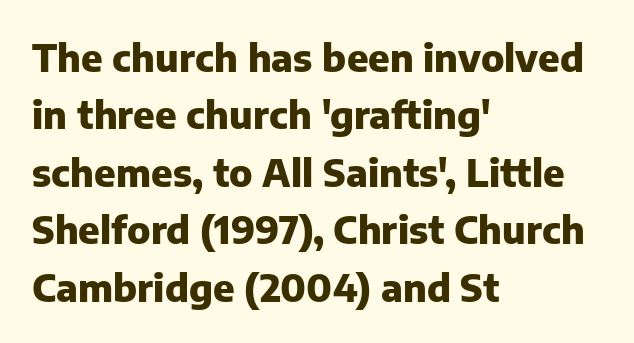
Q: Is the text bold? A: Yes.
Q: Is the text italic (slanted)? A: No, it is upright.
Q: Is the typeface a serif or a sans-serif typeface? A: Sans-serif.
Q: Is the text underlined? A: No.
Q: How is the paragraph aligned? A: Left-aligned.
Q: Is the spacing between letters normal or unusually wide? A: Normal.
Q: Is the spacing between lines tight, normal or loose? A: Normal.
Q: Width (condensed, normal, or wide)? A: Normal.
Q: Stroke contrast? A: Low.
Q: x-height? A: Medium.
Q: Monospaced? A: No.
